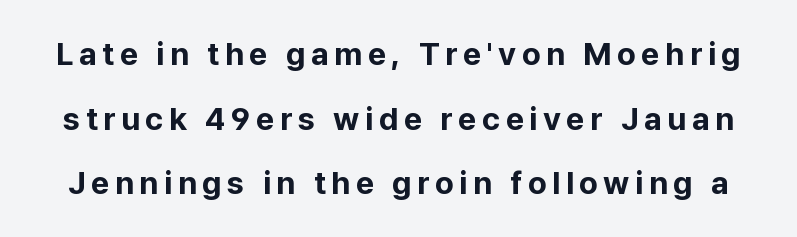
The zone under the glyphs is completely vacant. Rendered with straight, roman letterforms. The leading is generous, giving the passage an open texture. These lines are rendered in a variable-pitch font. This rendering employs a face without finishing strokes, i.e., a sans-serif.
